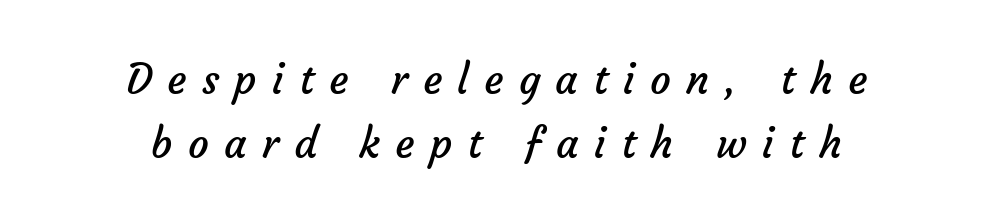
{"serif": "no", "bold": "no", "weight": "regular", "width": "normal", "stroke_contrast": "low", "x_height": "medium", "monospaced": "no", "underline": "no", "align": "center", "line_spacing": "normal", "line_spacing_ratio": 1.55, "letter_spacing": "wide", "letter_spacing_em": 0.37, "glyph_px": 41}
